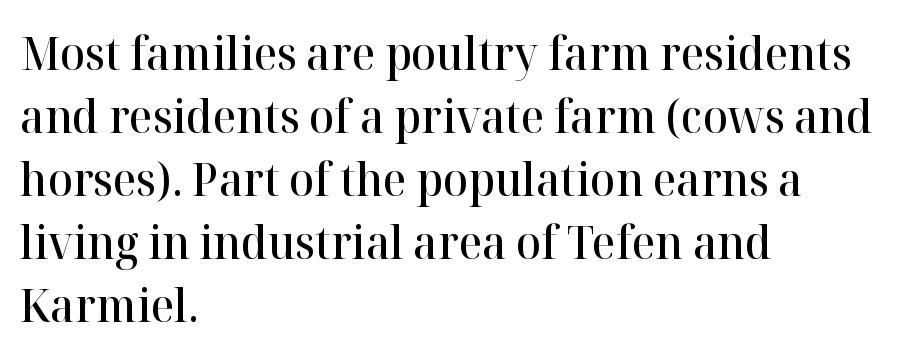
The image shows 46 px semibold serif type, upright; set left-aligned, normal line spacing (1.37x), normal letter spacing, not underlined; high stroke contrast and a medium x-height.
